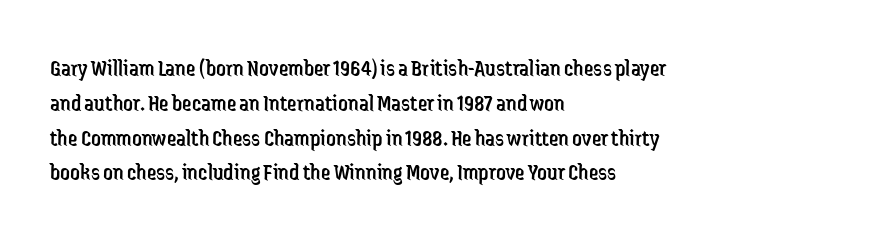
{"italic": "no", "bold": "no", "underline": "no", "align": "left", "line_spacing": "normal", "line_spacing_ratio": 1.45, "letter_spacing": "normal", "letter_spacing_em": 0.0, "glyph_px": 24}
